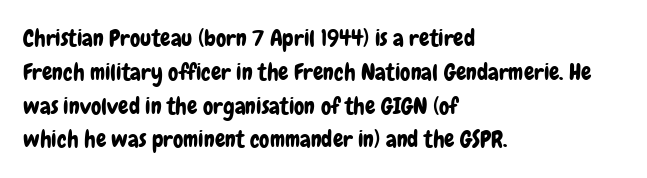
Q: Is the text italic (slanted)? A: No, it is upright.
Q: Is the text underlined? A: No.
Q: How is the paragraph aligned? A: Left-aligned.
Q: Is the spacing between letters normal or unusually wide? A: Normal.
Q: Is the spacing between lines tight, normal or loose? A: Normal.
